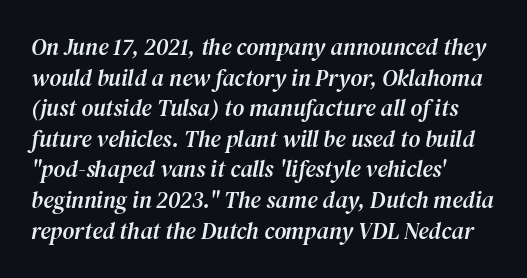
Q: Is the text italic (slanted)? A: Yes, it leans right by about 12 degrees.
Q: Is the text underlined? A: No.
Q: How is the paragraph aligned? A: Left-aligned.
Q: Is the spacing between letters normal or unusually wide? A: Normal.
Q: Is the spacing between lines tight, normal or loose? A: Normal.
